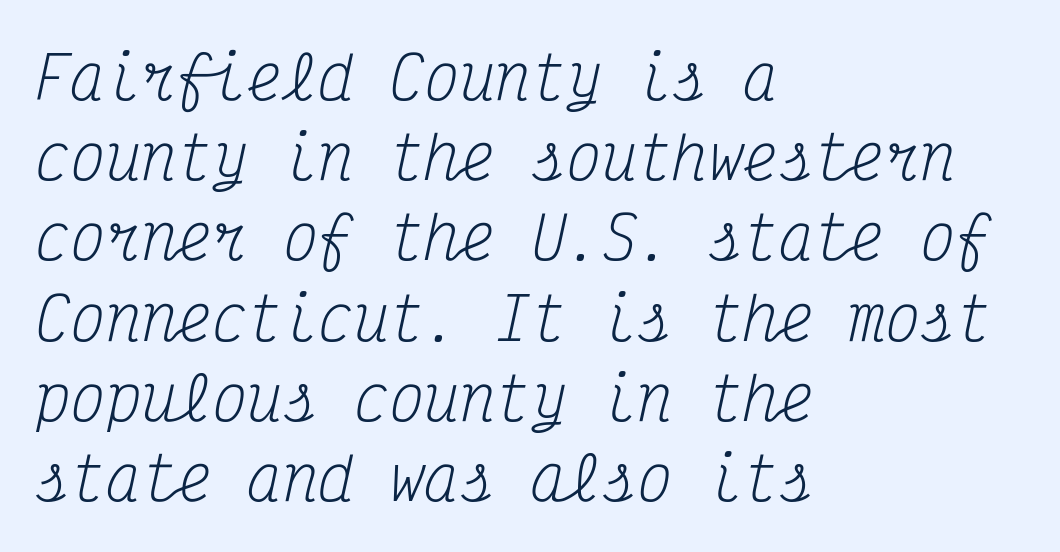
The image shows 59 px regular-weight, condensed serif type, italic (leaning right), monospaced; set left-aligned, normal line spacing (1.36x), normal letter spacing, not underlined; medium stroke contrast and a medium x-height.
